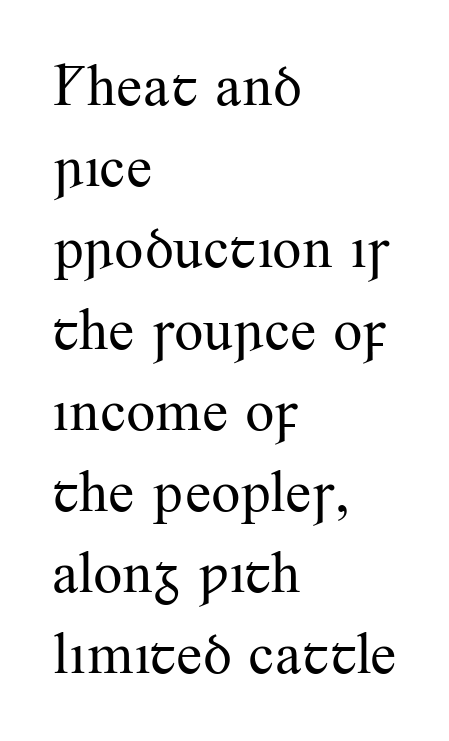
The image shows 58 px regular-weight serif type, upright; set left-aligned, normal line spacing (1.4x), normal letter spacing, not underlined; medium stroke contrast and a small x-height.
